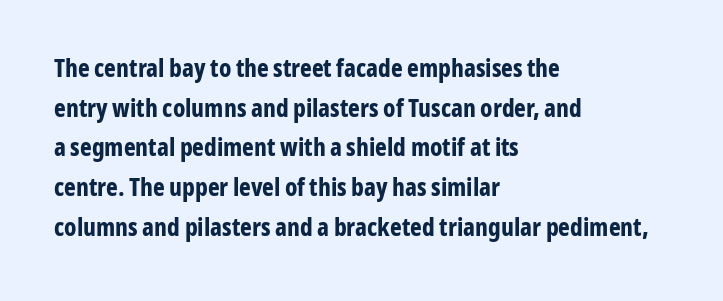
The words here are not underlined. Glyph-to-glyph distance matches everyday printed text. The rows are spaced the way most documents space them. The lettering holds an erect, upright posture throughout. Heavy-handed strokes throughout: this text is bold. Which margin do the lines hug? The left one — the right edge is uneven.
